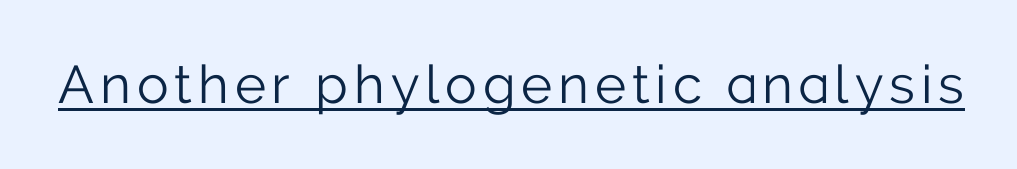
{"serif": "no", "italic": "no", "bold": "no", "weight": "light", "width": "normal", "stroke_contrast": "low", "x_height": "medium", "monospaced": "no", "underline": "yes", "glyph_px": 53}
